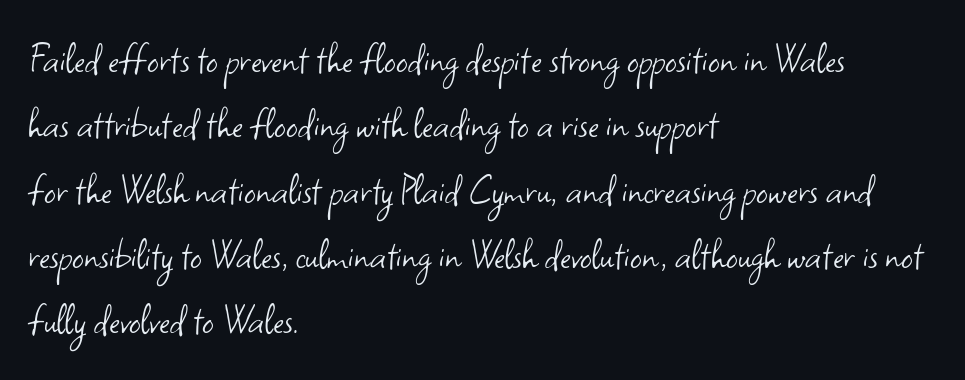
{"serif": "no", "bold": "no", "weight": "light", "width": "normal", "stroke_contrast": "low", "x_height": "small", "monospaced": "no", "underline": "no", "align": "left", "line_spacing": "normal", "line_spacing_ratio": 1.42, "letter_spacing": "normal", "letter_spacing_em": 0.0, "glyph_px": 46}
